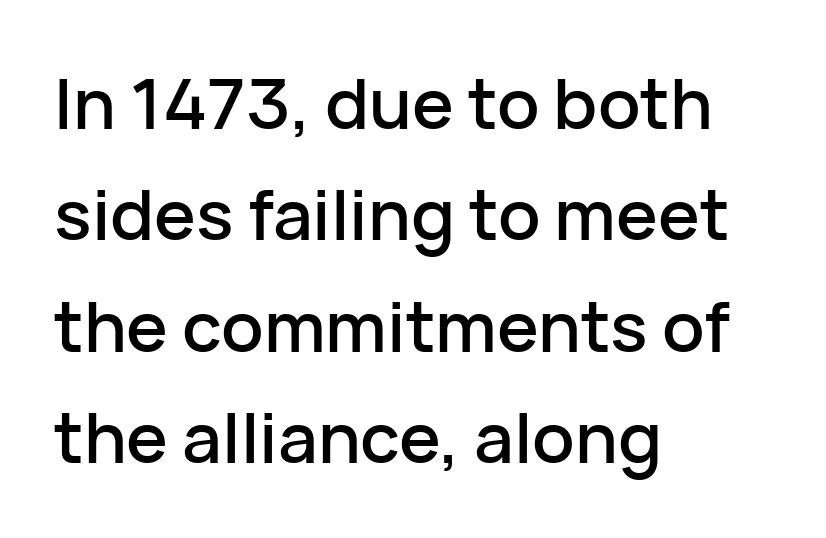
{"serif": "no", "italic": "no", "width": "normal", "stroke_contrast": "low", "x_height": "medium", "monospaced": "no", "underline": "no", "align": "left", "line_spacing": "normal", "line_spacing_ratio": 1.59, "letter_spacing": "normal", "letter_spacing_em": 0.0, "glyph_px": 70}
